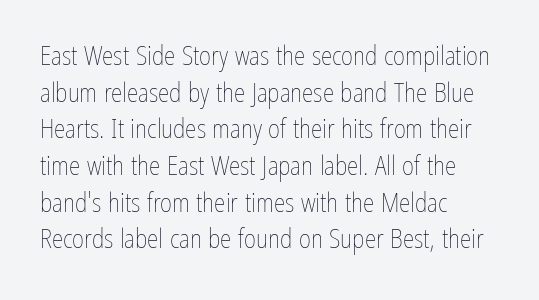
{"italic": "no", "bold": "no", "underline": "no", "align": "left", "line_spacing": "normal", "line_spacing_ratio": 1.41, "letter_spacing": "normal", "letter_spacing_em": 0.0, "glyph_px": 26}
